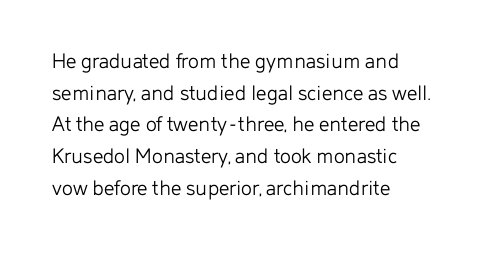
The image shows 23 px text type, upright; set left-aligned, normal line spacing (1.38x), normal letter spacing, not underlined.
